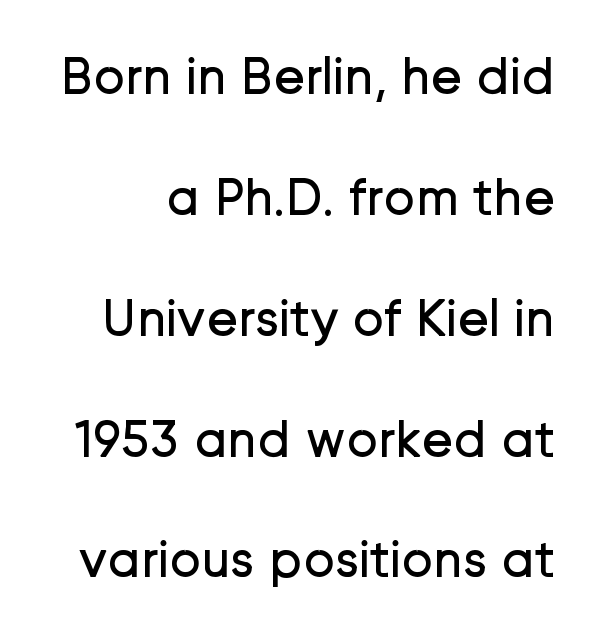
The image shows 53 px regular-weight sans-serif type, upright; set loose line spacing (2.28x), normal letter spacing, not underlined; low stroke contrast and a medium x-height.
